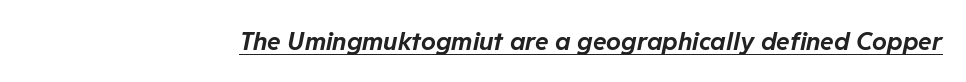
There is no visible air inserted between adjacent glyphs. The sample's only ornament is a line tracing under the words. Thick stems and heavy bowls — unmistakably bold. Quick note: italic.
